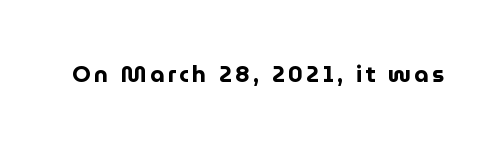
The words here are not underlined. Ascenders rise straight up at ninety degrees. What weight is shown? A full bold with thick strokes.
